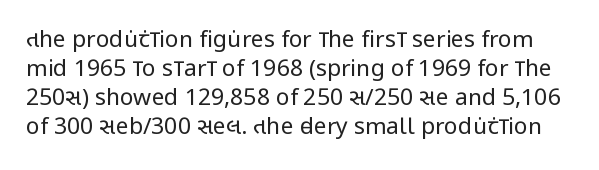
The image shows 23 px text type, upright; set normal line spacing (1.26x), normal letter spacing, not underlined.
